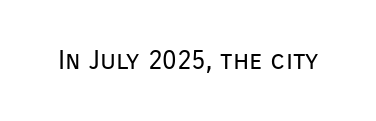
{"italic": "no", "bold": "no", "underline": "no", "letter_spacing": "normal", "letter_spacing_em": 0.0, "glyph_px": 27}
